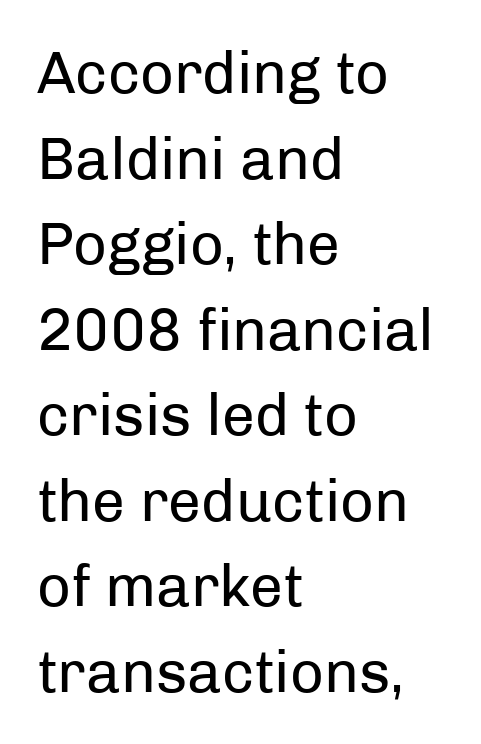
The image shows 59 px regular-weight sans-serif type, upright; set left-aligned, normal line spacing (1.45x), normal letter spacing, not underlined; low stroke contrast and a medium x-height.
